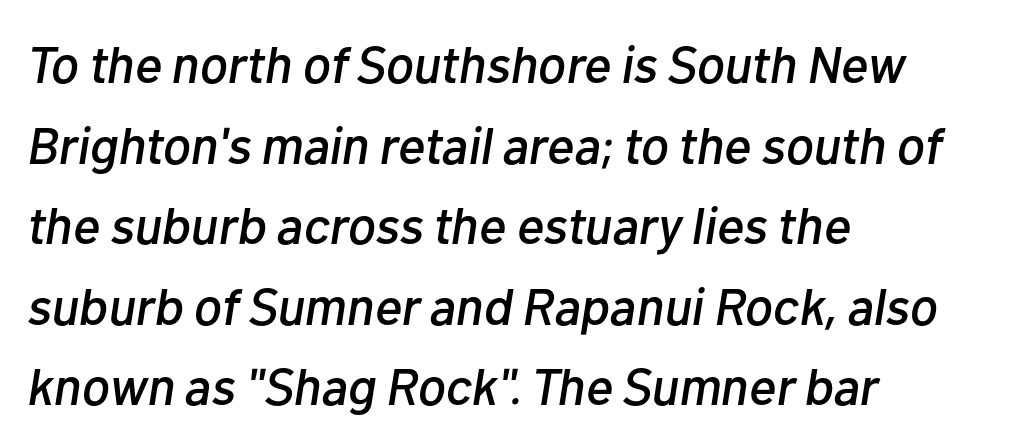
This rendering leaves character spacing at its baseline value. Leading: standard. These lines are rendered in a variable-pitch font. Left-aligned paragraph, ragged on the right. Just letters on the line, the space beneath them empty. Characters are canted at an angle relative to the baseline's perpendicular.
